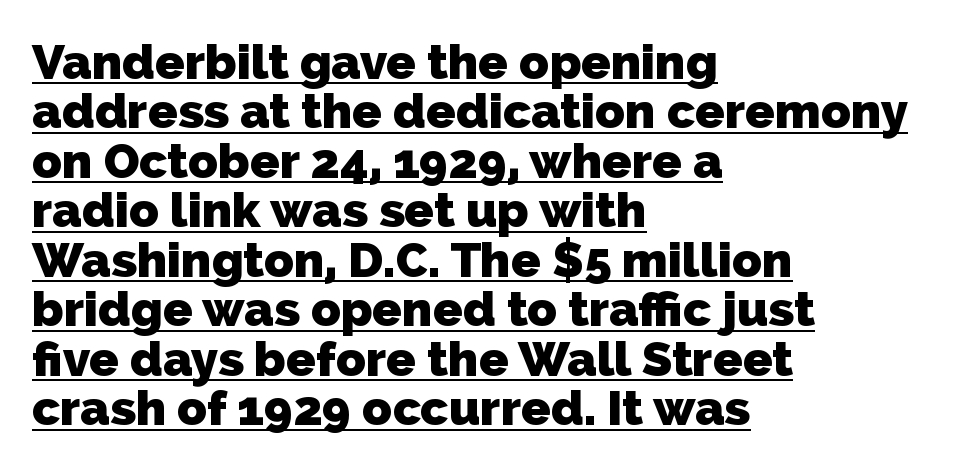
{"serif": "no", "bold": "yes", "weight": "heavy", "width": "normal", "stroke_contrast": "low", "x_height": "medium", "monospaced": "no", "underline": "yes", "align": "left", "line_spacing": "tight", "line_spacing_ratio": 1.01, "letter_spacing": "normal", "letter_spacing_em": 0.0, "glyph_px": 49}
